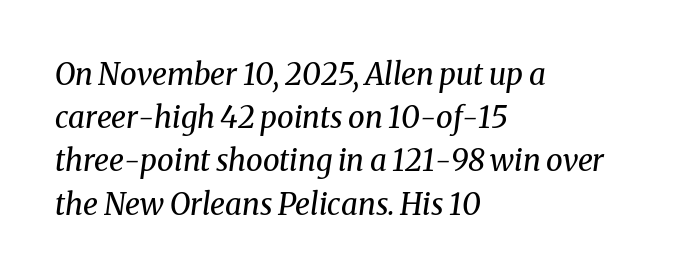
The image shows 30 px regular-weight serif type, italic (leaning right); set left-aligned, normal line spacing (1.44x), normal letter spacing, not underlined; medium stroke contrast and a medium x-height.
